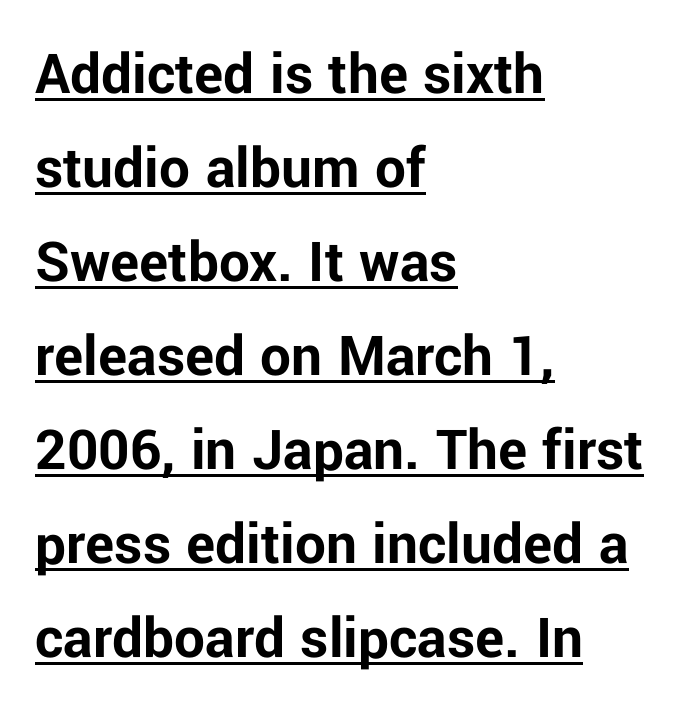
The image shows 61 px bold sans-serif type, upright; set left-aligned, normal line spacing (1.54x), normal letter spacing, underlined; low stroke contrast and a medium x-height.
